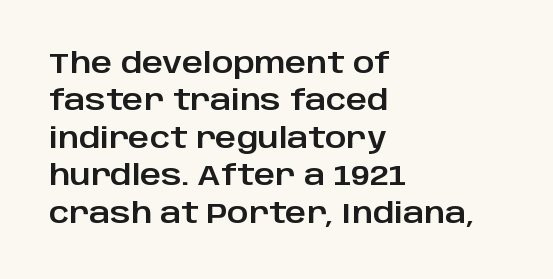
{"serif": "no", "italic": "no", "width": "normal", "stroke_contrast": "low", "x_height": "large", "monospaced": "no", "underline": "no", "align": "left", "line_spacing": "normal", "line_spacing_ratio": 1.29, "letter_spacing": "normal", "letter_spacing_em": 0.0, "glyph_px": 29}
